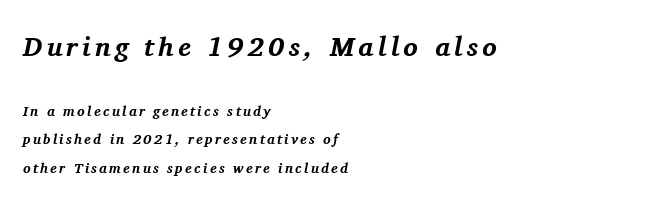
{"italic": "yes", "lean": "right", "slant_degrees": 11, "bold": "yes", "underline": "no", "align": "left", "line_spacing": "loose", "line_spacing_ratio": 2.02, "larger_block": "first", "size_ratio": 1.93, "glyph_px": 27}
